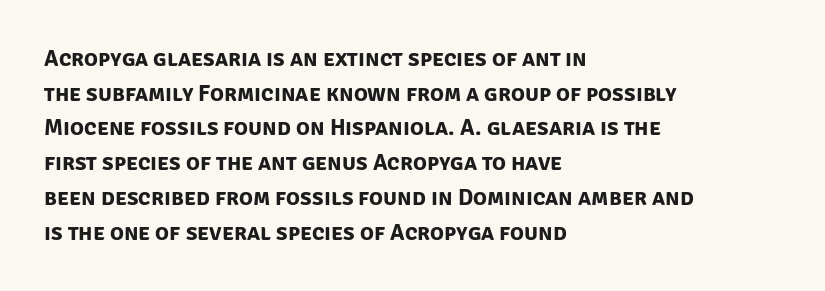
{"bold": "yes", "underline": "no", "align": "left", "line_spacing": "normal", "line_spacing_ratio": 1.51, "letter_spacing": "normal", "letter_spacing_em": 0.0, "glyph_px": 23}
